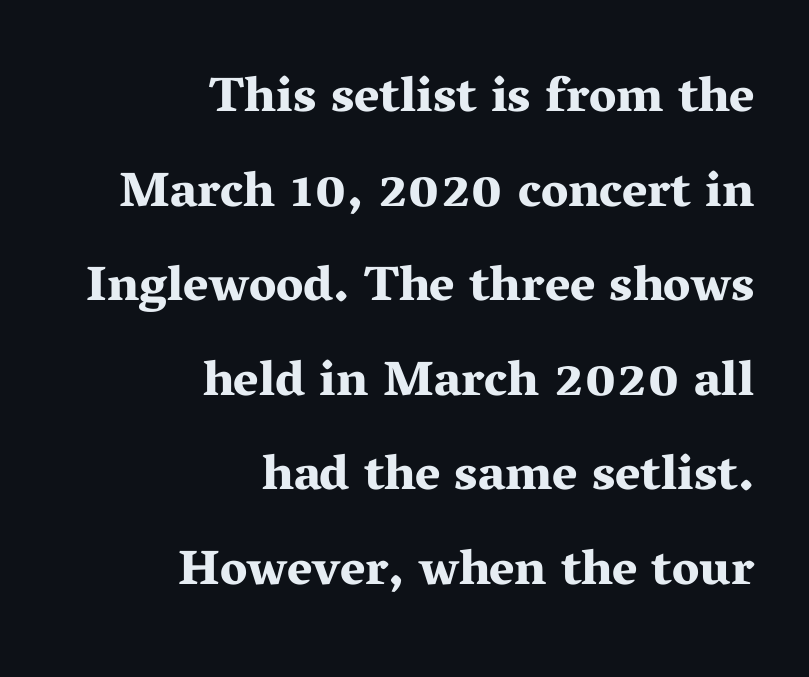
The image shows 49 px bold, wide serif type, upright; set right-aligned, loose line spacing (1.93x), normal letter spacing, not underlined; medium stroke contrast and a medium x-height.
